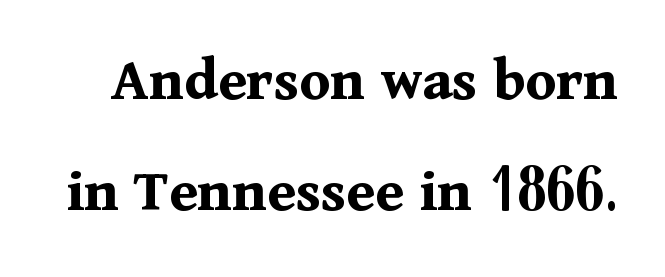
{"serif": "yes", "italic": "no", "bold": "yes", "weight": "bold", "width": "normal", "stroke_contrast": "medium", "x_height": "medium", "monospaced": "no", "underline": "no", "line_spacing_ratio": 1.76, "letter_spacing": "normal", "letter_spacing_em": 0.0, "glyph_px": 63}
